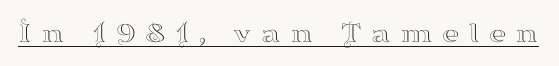
Q: Is the text italic (slanted)? A: No, it is upright.
Q: Is the typeface a serif or a sans-serif typeface? A: Serif.
Q: Is the text underlined? A: Yes.
Q: Is the spacing between letters normal or unusually wide? A: Unusually wide.
Q: Width (condensed, normal, or wide)? A: Wide.
Q: Stroke contrast? A: High.
Q: x-height? A: Small.
Q: Monospaced? A: No.
